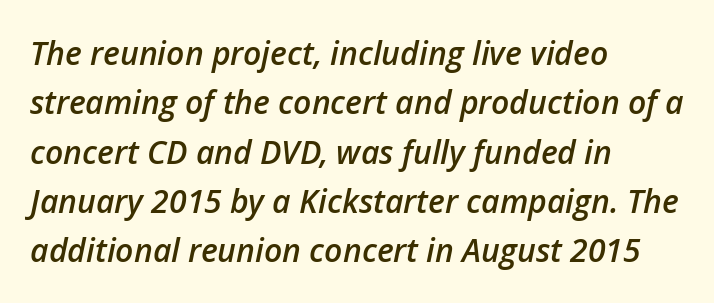
{"italic": "yes", "lean": "right", "slant_degrees": 12, "bold": "semi", "weight": "semibold", "width": "normal", "stroke_contrast": "low", "x_height": "medium", "monospaced": "no", "underline": "no", "align": "left", "line_spacing": "normal", "line_spacing_ratio": 1.54, "letter_spacing": "normal", "letter_spacing_em": 0.0, "glyph_px": 32}
